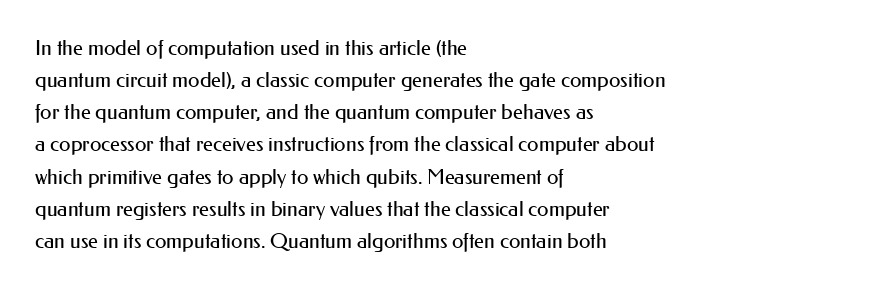
Is the block centered? No — it sits flush against the left margin. Honestly, the row spacing looks completely unremarkable. Check under the words: just untouched page. Ascenders rise straight up at ninety degrees. Nobody touched the tracking dial on this one.
